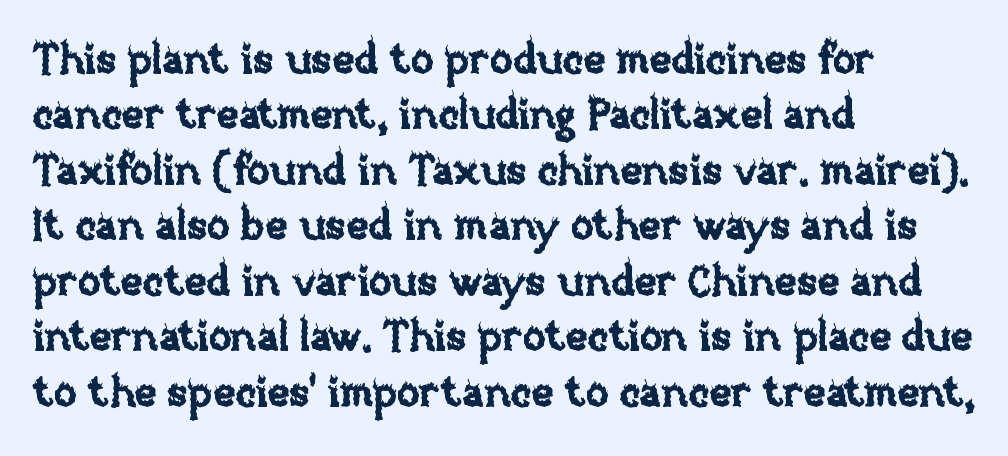
{"italic": "no", "width": "normal", "stroke_contrast": "low", "x_height": "large", "monospaced": "no", "underline": "no", "align": "left", "line_spacing": "normal", "line_spacing_ratio": 1.32, "letter_spacing": "normal", "letter_spacing_em": 0.0, "glyph_px": 42}
